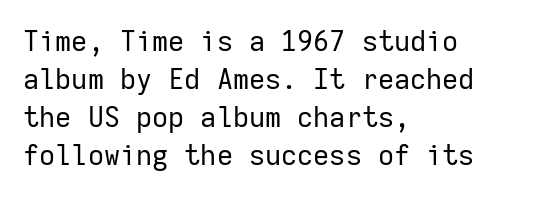
The image shows 28 px regular-weight sans-serif type, upright, monospaced; set left-aligned, normal line spacing (1.36x), normal letter spacing, not underlined; low stroke contrast and a medium x-height.
